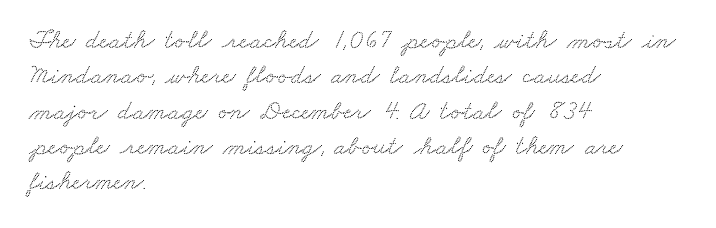
Q: Is the text underlined? A: No.
Q: How is the paragraph aligned? A: Left-aligned.
Q: Is the spacing between letters normal or unusually wide? A: Normal.
Q: Is the spacing between lines tight, normal or loose? A: Normal.
